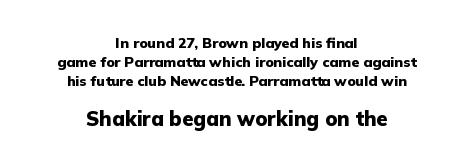
{"italic": "no", "bold": "yes", "underline": "no", "align": "center", "line_spacing": "normal", "line_spacing_ratio": 1.34, "letter_spacing": "normal", "letter_spacing_em": 0.0, "larger_block": "second", "size_ratio": 1.43, "glyph_px": 20}
